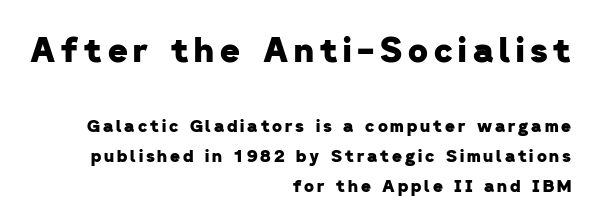
The image shows 34 px heavy sans-serif type; set right-aligned, line spacing 1.78x, not underlined; the first (top) block is 2.0x larger; low stroke contrast and a medium x-height.
